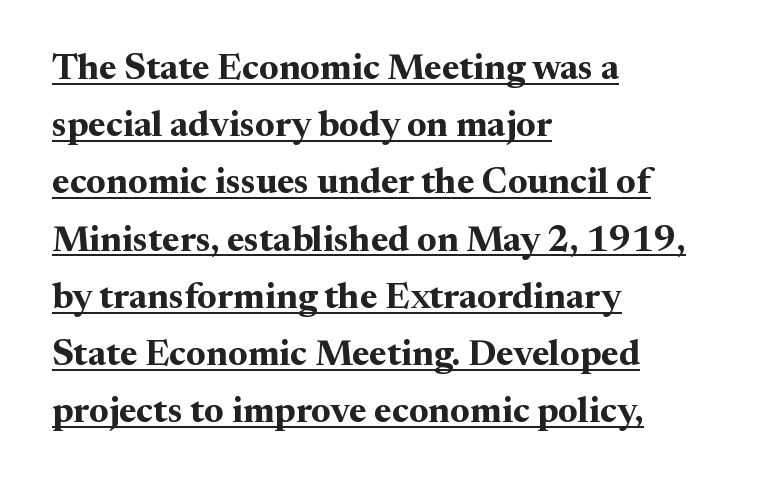
Q: Is the text bold? A: Yes.
Q: Is the text italic (slanted)? A: No, it is upright.
Q: Is the typeface a serif or a sans-serif typeface? A: Serif.
Q: Is the text underlined? A: Yes.
Q: How is the paragraph aligned? A: Left-aligned.
Q: Is the spacing between letters normal or unusually wide? A: Normal.
Q: Is the spacing between lines tight, normal or loose? A: Normal.
Q: Width (condensed, normal, or wide)? A: Normal.
Q: Stroke contrast? A: Medium.
Q: x-height? A: Medium.
Q: Monospaced? A: No.
